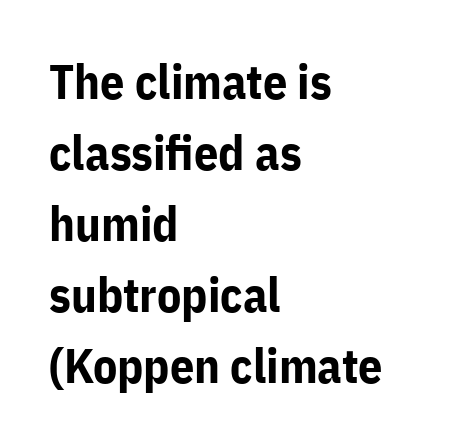
{"serif": "no", "italic": "no", "bold": "yes", "weight": "bold", "width": "normal", "stroke_contrast": "low", "x_height": "medium", "monospaced": "no", "underline": "no", "align": "left", "line_spacing": "normal", "line_spacing_ratio": 1.48, "letter_spacing": "normal", "letter_spacing_em": 0.0, "glyph_px": 48}
